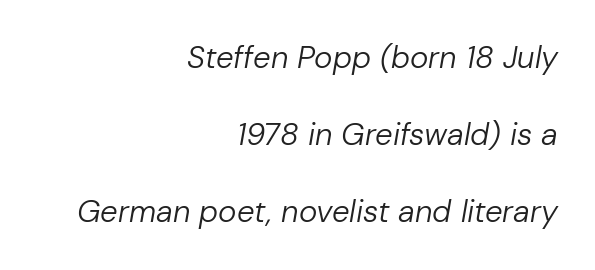
Q: Is the text bold? A: No.
Q: Is the text italic (slanted)? A: Yes, it leans right by about 10 degrees.
Q: Is the text underlined? A: No.
Q: How is the paragraph aligned? A: Right-aligned.
Q: Is the spacing between letters normal or unusually wide? A: Normal.
Q: Is the spacing between lines tight, normal or loose? A: Loose.
Q: Width (condensed, normal, or wide)? A: Normal.
Q: Stroke contrast? A: Low.
Q: x-height? A: Medium.
Q: Monospaced? A: No.
